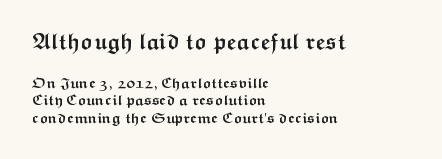
The image shows 22 px bold type, upright; set left-aligned, line spacing 1.18x, normal letter spacing, not underlined; the first (top) block is 1.47x larger.
